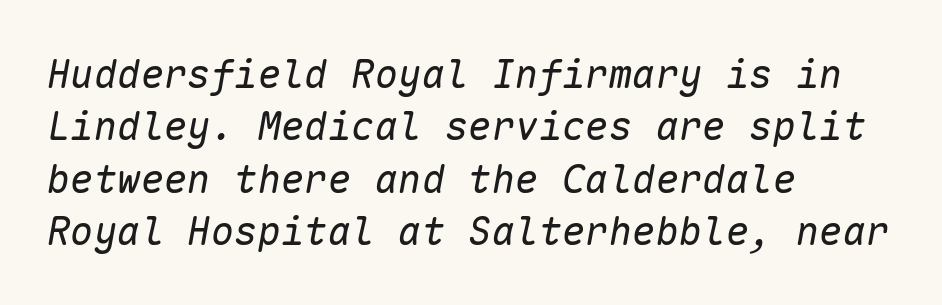
In terms of posture, this sample is oblique. Quick note: interline space is typical. The paragraph has a hard left edge and a soft right edge. Only glyphs here, with clear space below each row.
